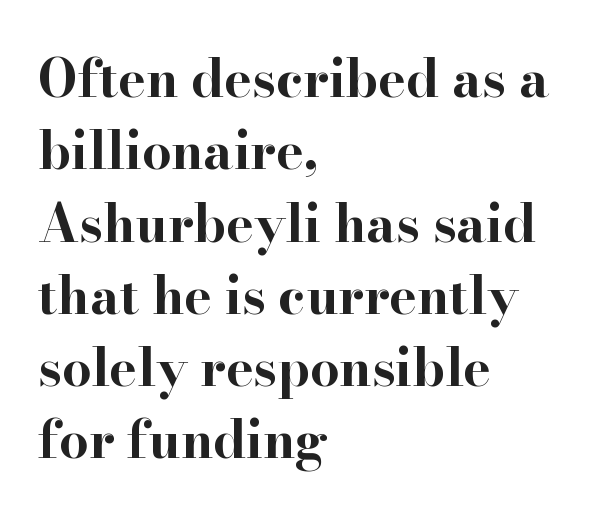
Q: Is the text bold? A: Yes.
Q: Is the text italic (slanted)? A: No, it is upright.
Q: Is the typeface a serif or a sans-serif typeface? A: Serif.
Q: Is the text underlined? A: No.
Q: How is the paragraph aligned? A: Left-aligned.
Q: Is the spacing between letters normal or unusually wide? A: Normal.
Q: Is the spacing between lines tight, normal or loose? A: Normal.
Q: Width (condensed, normal, or wide)? A: Wide.
Q: Stroke contrast? A: High.
Q: x-height? A: Small.
Q: Monospaced? A: No.
